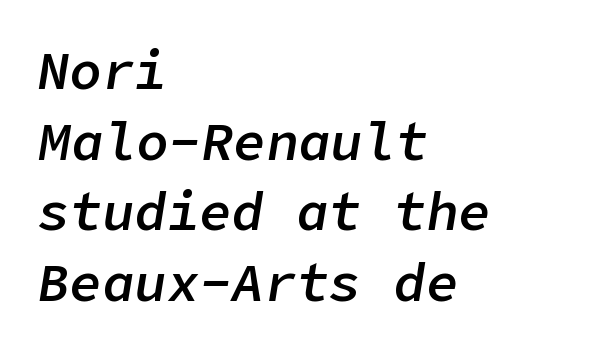
{"italic": "yes", "lean": "right", "slant_degrees": 9, "bold": "semi", "weight": "semibold", "width": "normal", "stroke_contrast": "low", "x_height": "medium", "underline": "no", "align": "left", "line_spacing": "normal", "line_spacing_ratio": 1.31, "letter_spacing": "normal", "letter_spacing_em": 0.0, "glyph_px": 54}
